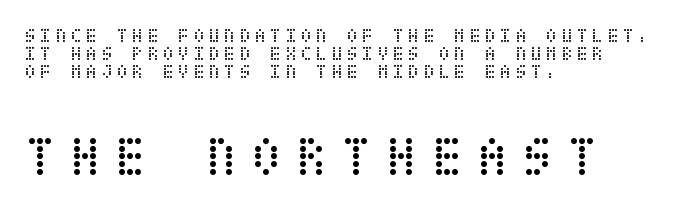
{"italic": "no", "bold": "no", "weight": "regular", "width": "condensed", "stroke_contrast": "low", "x_height": "large", "underline": "no", "align": "left", "line_spacing": "tight", "line_spacing_ratio": 0.95, "letter_spacing": "wide", "letter_spacing_em": 0.26, "larger_block": "second", "size_ratio": 2.95, "glyph_px": 56}
